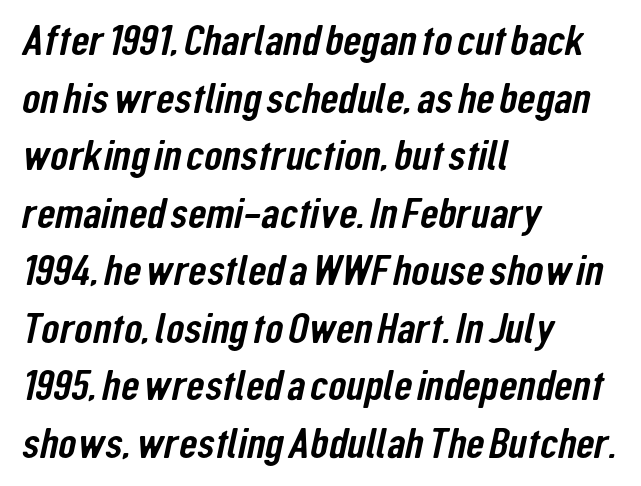
The image shows 42 px condensed sans-serif type; set left-aligned, normal line spacing (1.37x), normal letter spacing, not underlined; low stroke contrast and a medium x-height.
